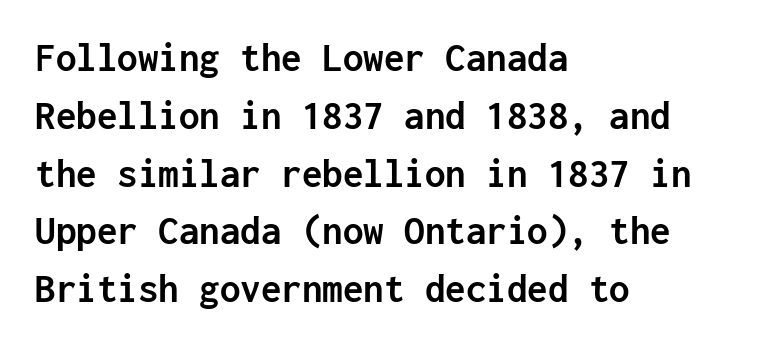
The image shows 41 px semibold sans-serif type, upright, monospaced; set left-aligned, normal line spacing (1.41x), normal letter spacing, not underlined; low stroke contrast and a medium x-height.
